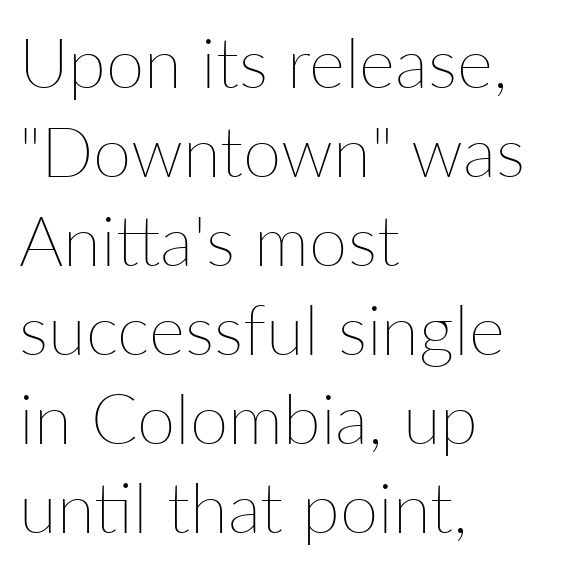
{"italic": "no", "bold": "no", "weight": "thin", "width": "normal", "stroke_contrast": "low", "x_height": "medium", "monospaced": "no", "underline": "no", "align": "left", "line_spacing": "normal", "line_spacing_ratio": 1.29, "letter_spacing": "normal", "letter_spacing_em": 0.0, "glyph_px": 69}
